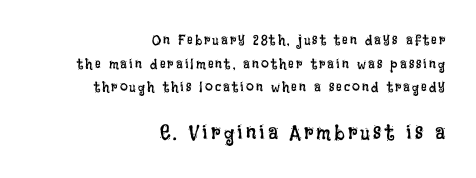
The typeface has the unassuming heft of standard copy or less. The block of text has a typical density, with ordinary space between rows. Clear beneath every line of the passage. This sample uses an upright cut, with every glyph sitting square on the baseline.
